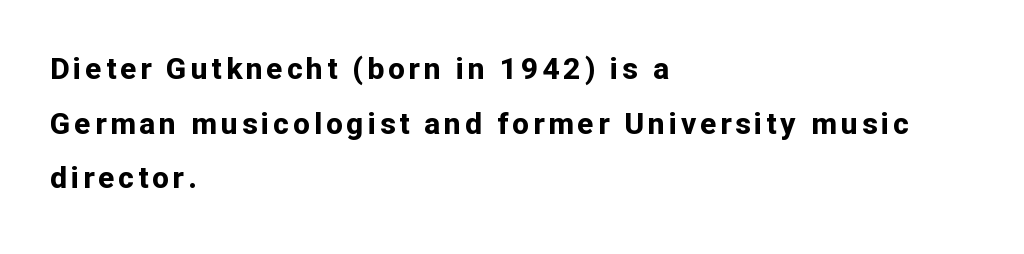
The image shows 30 px bold sans-serif type, upright; set left-aligned, line spacing 1.82x, not underlined; low stroke contrast and a medium x-height.
